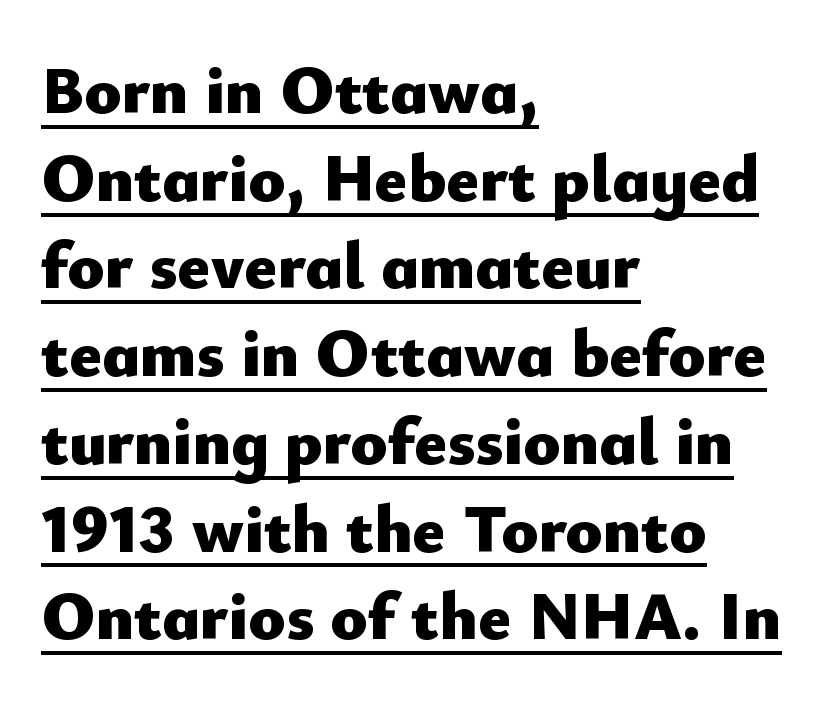
The image shows 68 px heavy sans-serif type, upright; set left-aligned, normal line spacing (1.29x), normal letter spacing, underlined; low stroke contrast and a small x-height.
